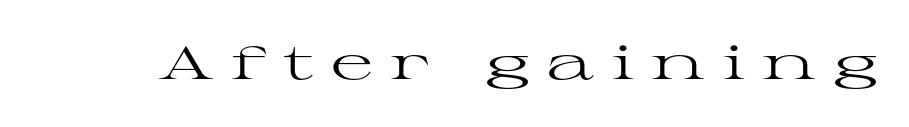
The image shows 46 px regular-weight, wide serif type, upright; set unusually wide letter spacing (+0.37 em), not underlined; high stroke contrast and a medium x-height.
